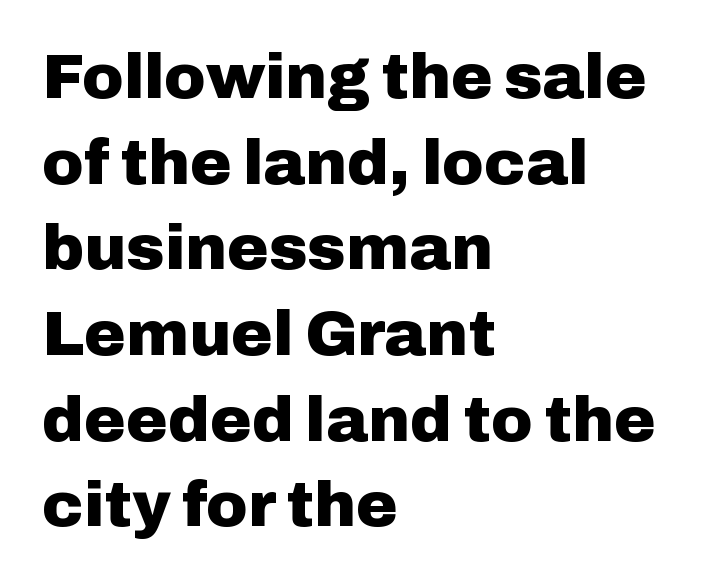
Q: Is the text bold? A: Yes.
Q: Is the text italic (slanted)? A: No, it is upright.
Q: Is the typeface a serif or a sans-serif typeface? A: Sans-serif.
Q: Is the text underlined? A: No.
Q: How is the paragraph aligned? A: Left-aligned.
Q: Is the spacing between letters normal or unusually wide? A: Normal.
Q: Is the spacing between lines tight, normal or loose? A: Normal.
Q: Width (condensed, normal, or wide)? A: Normal.
Q: Stroke contrast? A: Low.
Q: x-height? A: Medium.
Q: Monospaced? A: No.
